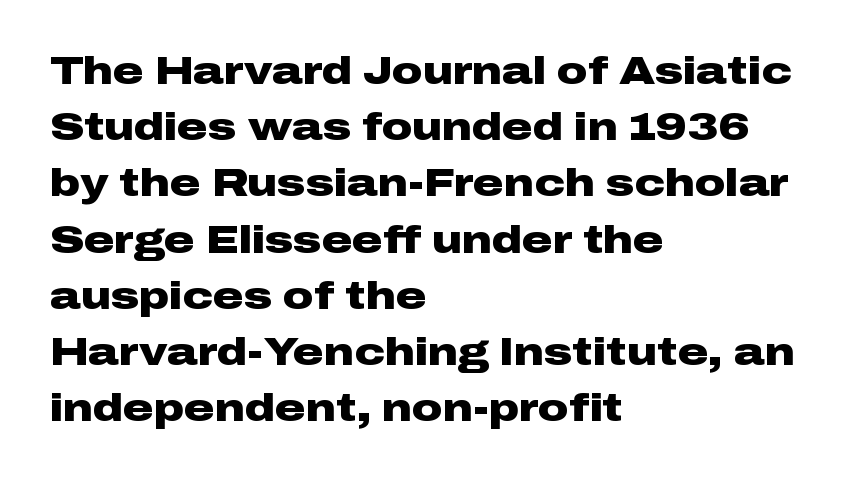
Q: Is the text bold? A: Yes.
Q: Is the text italic (slanted)? A: No, it is upright.
Q: Is the typeface a serif or a sans-serif typeface? A: Sans-serif.
Q: Is the text underlined? A: No.
Q: How is the paragraph aligned? A: Left-aligned.
Q: Is the spacing between letters normal or unusually wide? A: Normal.
Q: Is the spacing between lines tight, normal or loose? A: Normal.
Q: Width (condensed, normal, or wide)? A: Wide.
Q: Stroke contrast? A: Low.
Q: x-height? A: Medium.
Q: Monospaced? A: No.
